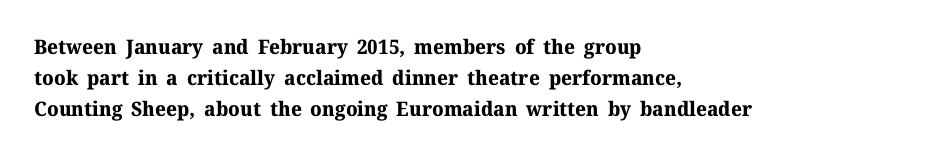
Q: Is the text bold? A: Yes.
Q: Is the text italic (slanted)? A: No, it is upright.
Q: Is the text underlined? A: No.
Q: How is the paragraph aligned? A: Left-aligned.
Q: Is the spacing between letters normal or unusually wide? A: Normal.
Q: Is the spacing between lines tight, normal or loose? A: Normal.
